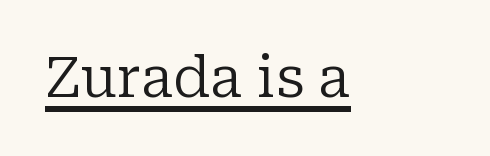
The image shows 56 px regular-weight serif type, upright; set normal letter spacing, underlined; low stroke contrast and a medium x-height.
